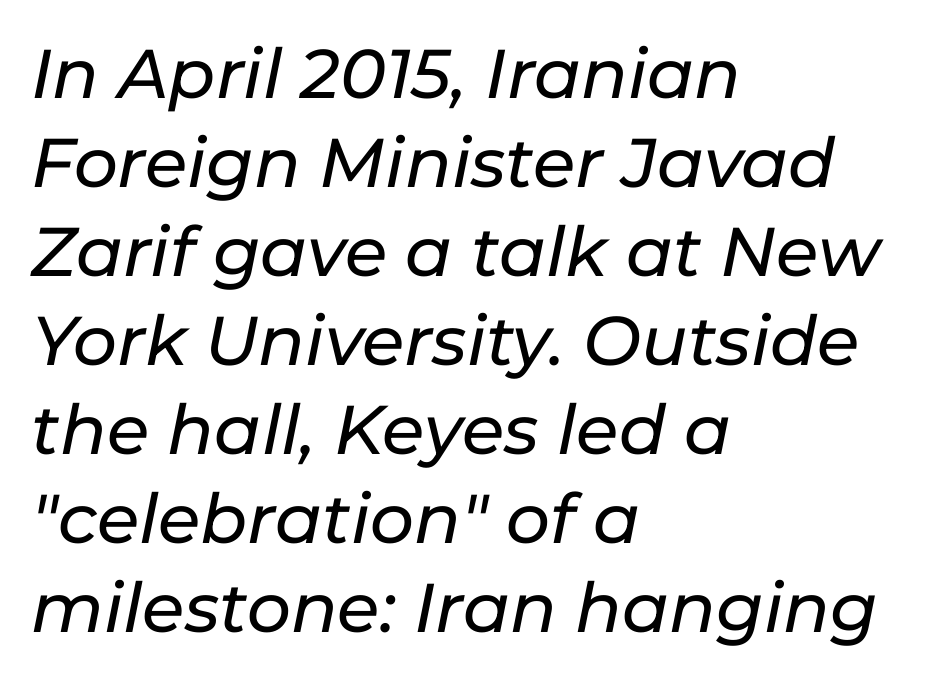
Q: Is the text italic (slanted)? A: Yes, it leans right by about 11 degrees.
Q: Is the text underlined? A: No.
Q: How is the paragraph aligned? A: Left-aligned.
Q: Is the spacing between letters normal or unusually wide? A: Normal.
Q: Is the spacing between lines tight, normal or loose? A: Normal.
Q: Width (condensed, normal, or wide)? A: Normal.
Q: Stroke contrast? A: Low.
Q: x-height? A: Medium.
Q: Monospaced? A: No.
